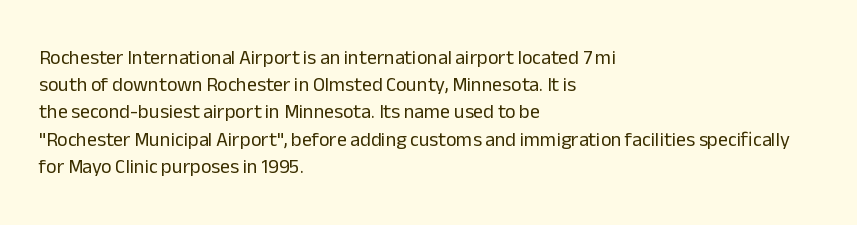
The image shows 20 px text type, upright; set left-aligned, normal line spacing (1.36x), normal letter spacing, not underlined.
